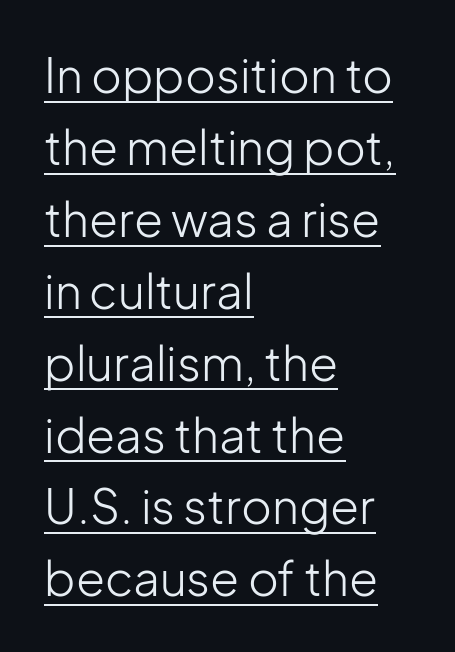
Q: Is the text bold? A: No.
Q: Is the text italic (slanted)? A: No, it is upright.
Q: Is the typeface a serif or a sans-serif typeface? A: Sans-serif.
Q: Is the text underlined? A: Yes.
Q: How is the paragraph aligned? A: Left-aligned.
Q: Is the spacing between letters normal or unusually wide? A: Normal.
Q: Is the spacing between lines tight, normal or loose? A: Normal.
Q: Width (condensed, normal, or wide)? A: Normal.
Q: Stroke contrast? A: Low.
Q: x-height? A: Medium.
Q: Monospaced? A: No.
